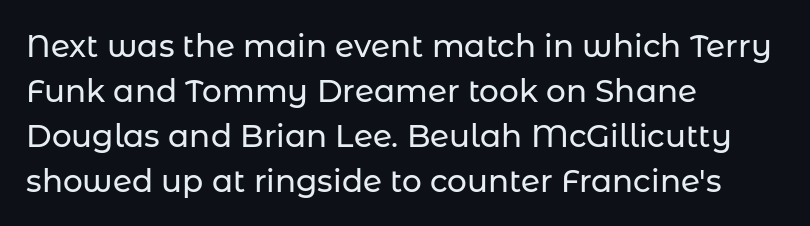
Q: Is the text italic (slanted)? A: No, it is upright.
Q: Is the typeface a serif or a sans-serif typeface? A: Sans-serif.
Q: Is the text underlined? A: No.
Q: How is the paragraph aligned? A: Left-aligned.
Q: Is the spacing between letters normal or unusually wide? A: Normal.
Q: Is the spacing between lines tight, normal or loose? A: Normal.
Q: Width (condensed, normal, or wide)? A: Normal.
Q: Stroke contrast? A: Low.
Q: x-height? A: Medium.
Q: Monospaced? A: No.
